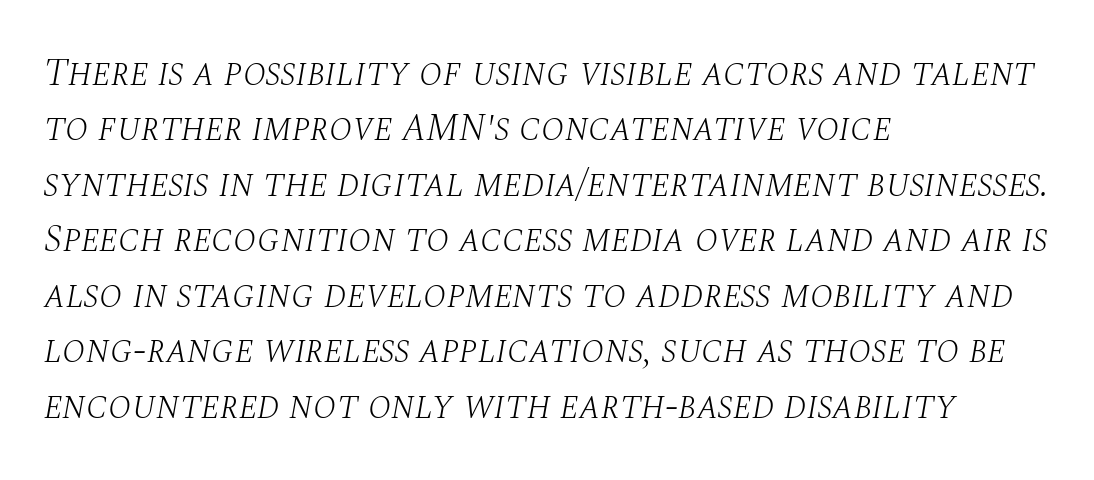
Words float on clear page, feet unadorned. A classic flush-left, rag-right setting is used for this passage. These glyphs show unthickened strokes, regular width or finer. A serif font was chosen for this passage. Characters are canted at an angle relative to the baseline's perpendicular. The space between consecutive lines is moderate.
